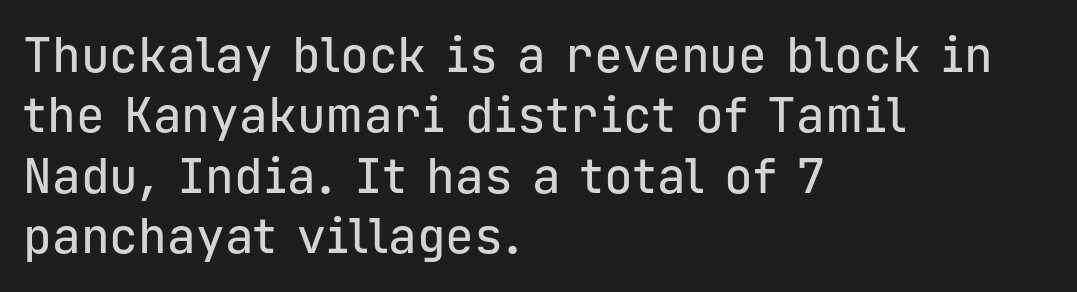
The image shows 48 px sans-serif type, upright, monospaced; set left-aligned, normal line spacing (1.26x), normal letter spacing, not underlined; low stroke contrast and a medium x-height.
